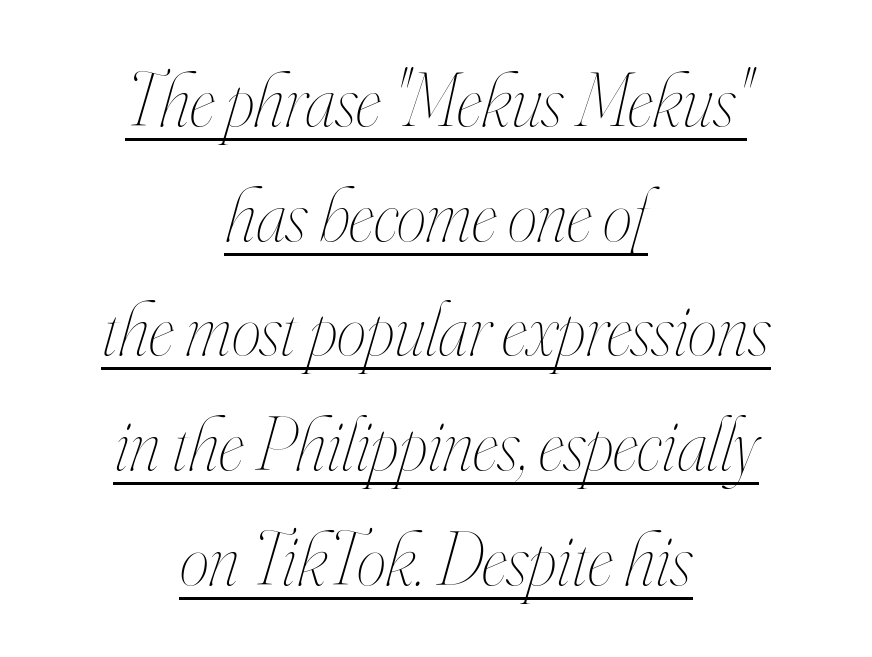
{"italic": "yes", "lean": "right", "slant_degrees": 16, "bold": "no", "weight": "thin", "width": "condensed", "stroke_contrast": "high", "x_height": "small", "monospaced": "no", "underline": "yes", "align": "center", "line_spacing": "normal", "line_spacing_ratio": 1.53, "letter_spacing": "normal", "letter_spacing_em": 0.0, "glyph_px": 75}
